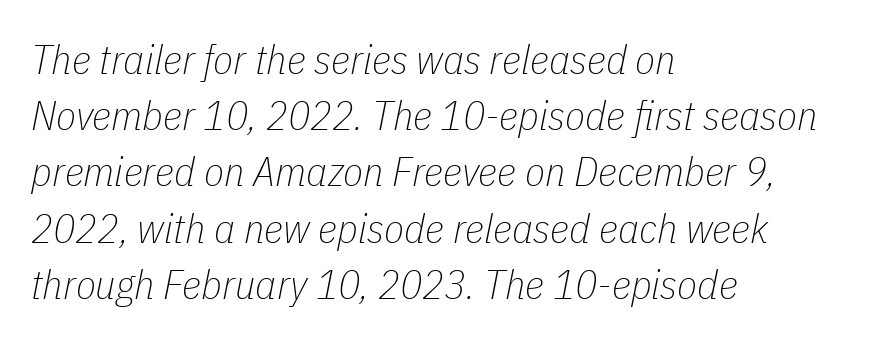
Do the characters align in a grid? No, the font is proportional. On a weight scale, this lands at 450 or below. Standard letterfit; no display-style spreading of the glyphs. Quick note: underline off. One glance says typical: line gaps are just what's usual.
